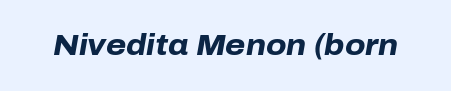
{"italic": "yes", "lean": "right", "slant_degrees": 10, "bold": "yes", "weight": "heavy", "width": "normal", "stroke_contrast": "low", "x_height": "medium", "monospaced": "no", "underline": "no", "letter_spacing": "normal", "letter_spacing_em": 0.0, "glyph_px": 29}
